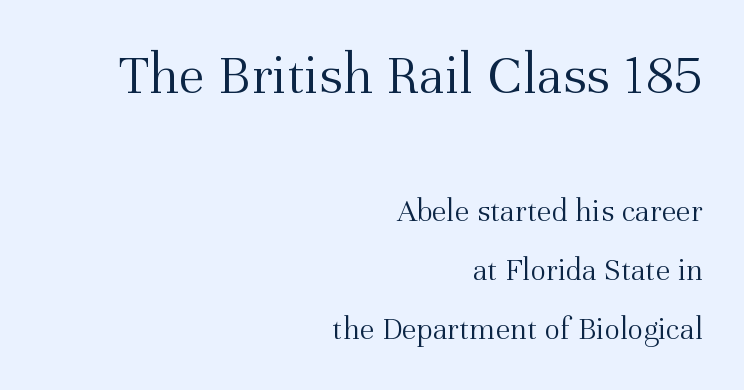
How are the letters spaced? Ordinarily, with no added tracking. Regarding serifs, this sample has them. The strip under each line holds only bare page. The strokes carry an ordinary text weight at most. Spacing verdict: proportional, widths tailored to each character. Here the first block reads like a headline and the second like body copy.
